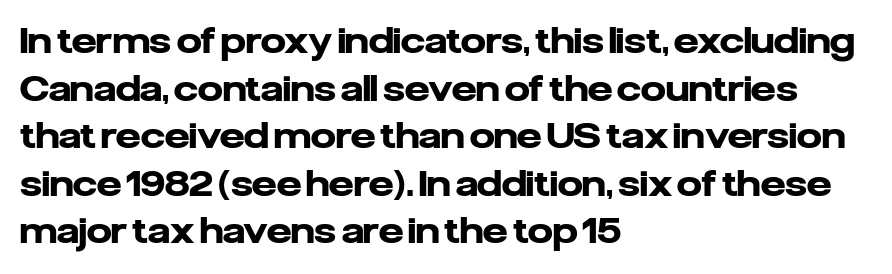
{"serif": "no", "italic": "no", "bold": "yes", "weight": "heavy", "width": "normal", "stroke_contrast": "low", "x_height": "medium", "monospaced": "no", "underline": "no", "align": "left", "line_spacing": "normal", "line_spacing_ratio": 1.36, "letter_spacing": "normal", "letter_spacing_em": 0.0, "glyph_px": 35}
